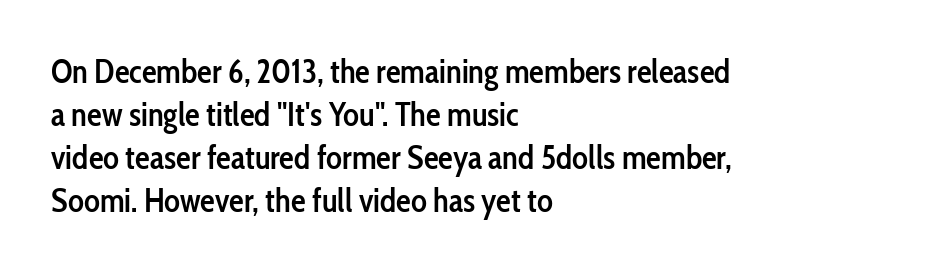
Italic? Not at all — the glyphs are vertical. These lines keep a tight, regular rhythm from letter to letter. Letters rest on an invisible, unmarked baseline. Reading down the column, the eye jumps a familiar distance to each next line. A fair bit of extra ink — the face is semibold, not bold.
